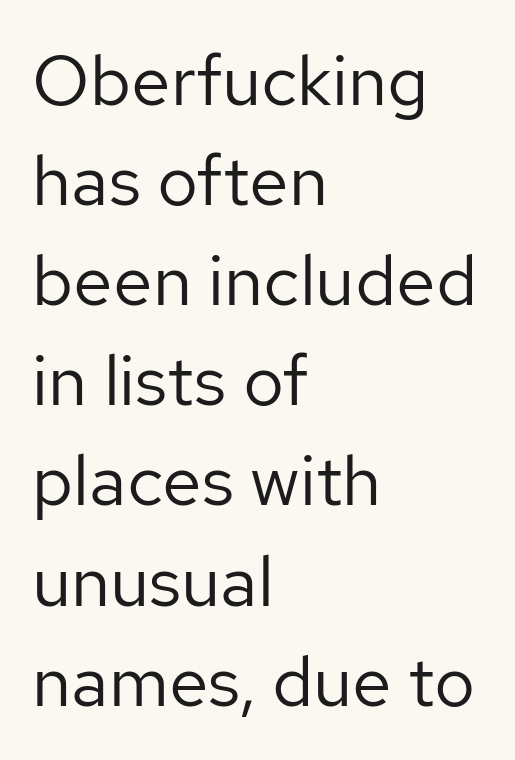
{"serif": "no", "italic": "no", "bold": "no", "weight": "regular", "width": "normal", "stroke_contrast": "low", "x_height": "medium", "monospaced": "no", "underline": "no", "align": "left", "line_spacing": "normal", "line_spacing_ratio": 1.41, "letter_spacing": "normal", "letter_spacing_em": 0.0, "glyph_px": 71}
